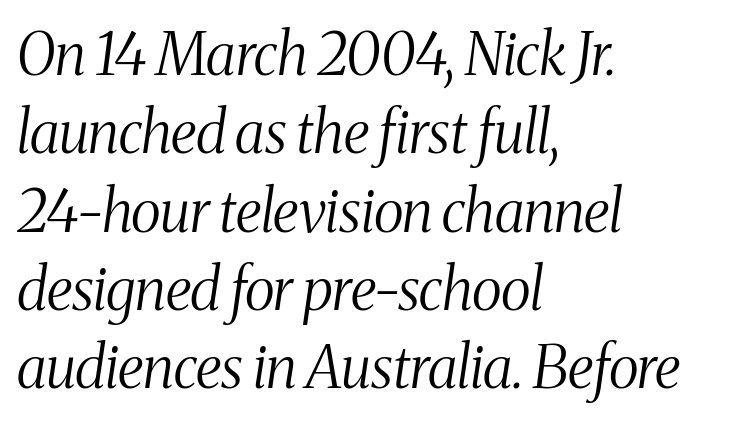
Check where the strokes stop: tiny serifs finish them off. Underline: absent. The face looks like a standard text weight, possibly lighter. Looks like regular typesetting: each glyph gets only the width it needs. Visually the block forms a straight wall on the left and a jagged coastline on the right.
